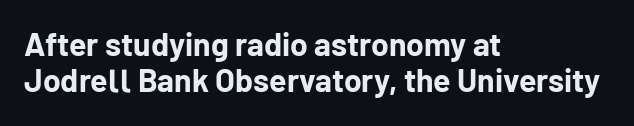
Q: Is the text bold? A: Yes.
Q: Is the text italic (slanted)? A: No, it is upright.
Q: Is the typeface a serif or a sans-serif typeface? A: Sans-serif.
Q: Is the text underlined? A: No.
Q: How is the paragraph aligned? A: Left-aligned.
Q: Is the spacing between letters normal or unusually wide? A: Normal.
Q: Is the spacing between lines tight, normal or loose? A: Tight.
Q: Width (condensed, normal, or wide)? A: Normal.
Q: Stroke contrast? A: Low.
Q: x-height? A: Medium.
Q: Monospaced? A: No.
